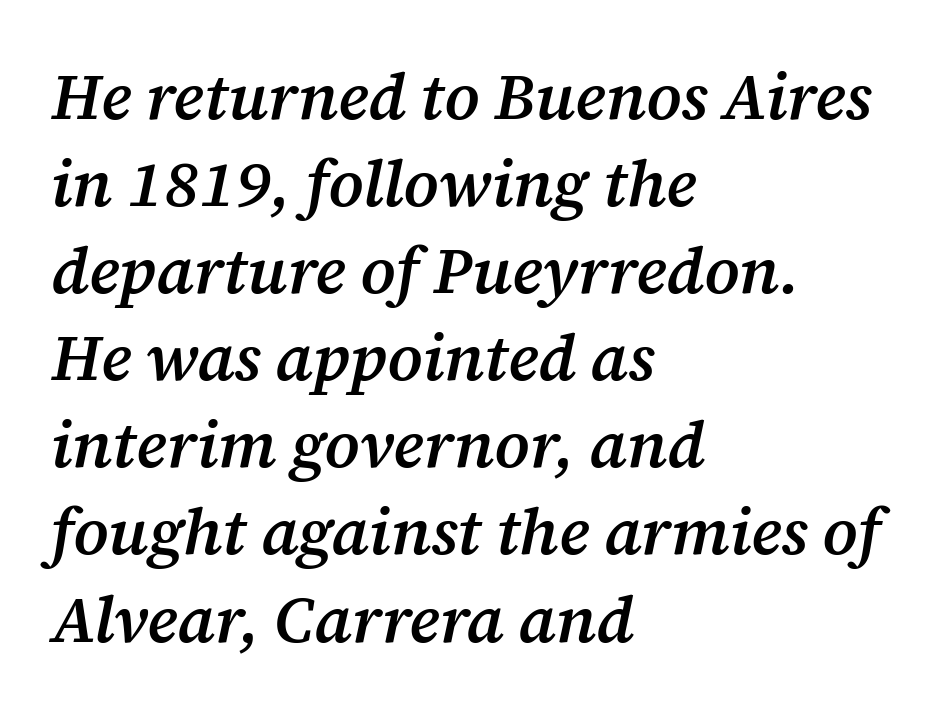
{"serif": "yes", "italic": "yes", "lean": "right", "slant_degrees": 12, "bold": "semi", "weight": "semibold", "width": "normal", "stroke_contrast": "medium", "x_height": "medium", "monospaced": "no", "underline": "no", "align": "left", "line_spacing": "normal", "line_spacing_ratio": 1.34, "letter_spacing": "normal", "letter_spacing_em": 0.0, "glyph_px": 65}
